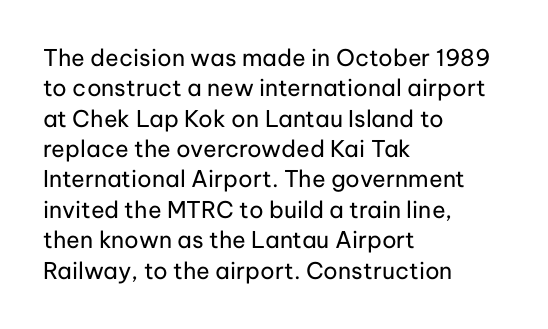
Q: Is the text bold? A: No.
Q: Is the text italic (slanted)? A: No, it is upright.
Q: Is the text underlined? A: No.
Q: How is the paragraph aligned? A: Left-aligned.
Q: Is the spacing between letters normal or unusually wide? A: Normal.
Q: Is the spacing between lines tight, normal or loose? A: Normal.
